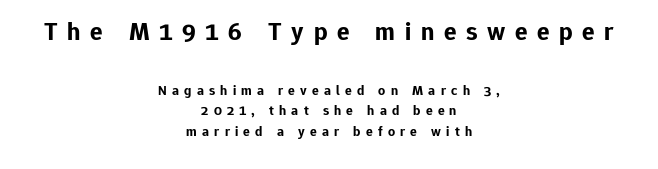
Q: Is the text bold? A: Yes.
Q: Is the text italic (slanted)? A: No, it is upright.
Q: Is the text underlined? A: No.
Q: How is the paragraph aligned? A: Centered.
Q: Is the spacing between letters normal or unusually wide? A: Unusually wide.
Q: Is the spacing between lines tight, normal or loose? A: Normal.
Q: Which block of text is set in a larger size, the first (top) or the second (bottom)? A: The first (top) one.
